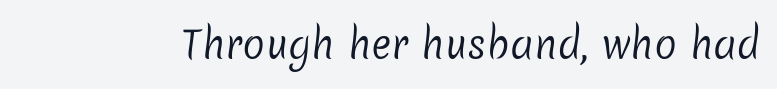
{"serif": "no", "bold": "no", "weight": "regular", "width": "normal", "stroke_contrast": "low", "x_height": "medium", "monospaced": "no", "underline": "no", "letter_spacing": "normal", "letter_spacing_em": 0.0, "glyph_px": 38}
